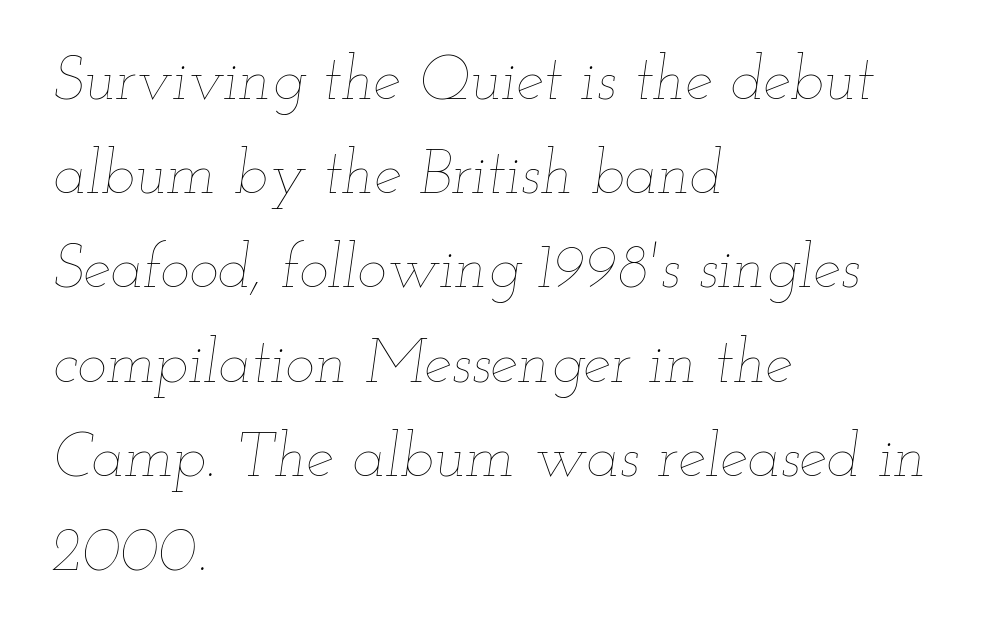
Students, note that the glyphs here touch the page at normal intervals. In terms of posture, this sample is oblique. In terms of leading, this rendering sits right in the middle. Descender tails drop into unmarked territory. Is this a fixed-width face? No — the glyphs have proportional, varying widths. Is this a heavy cut? Hardly; it is regular or lighter.
